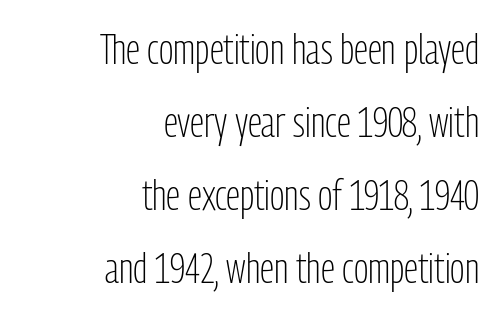
Posture: straight, roman, zero tilt. Typeset ragged left — the right edge is the straight one. Baseline-to-baseline distance is the conventional proportion of letter height. Stroke terminals: plain, sans-serif. Is this a fixed-width face? No — the glyphs have proportional, varying widths.
